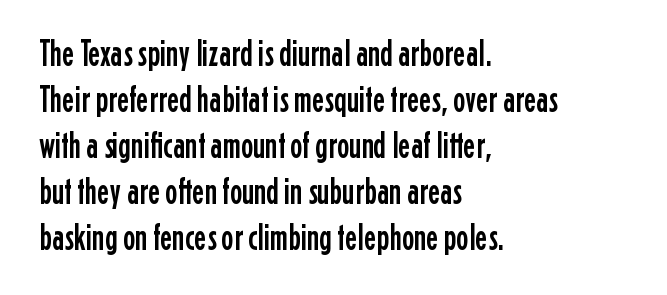
Q: Is the text italic (slanted)? A: No, it is upright.
Q: Is the typeface a serif or a sans-serif typeface? A: Sans-serif.
Q: Is the text underlined? A: No.
Q: How is the paragraph aligned? A: Left-aligned.
Q: Is the spacing between letters normal or unusually wide? A: Normal.
Q: Width (condensed, normal, or wide)? A: Condensed.
Q: Stroke contrast? A: Low.
Q: x-height? A: Medium.
Q: Monospaced? A: No.
